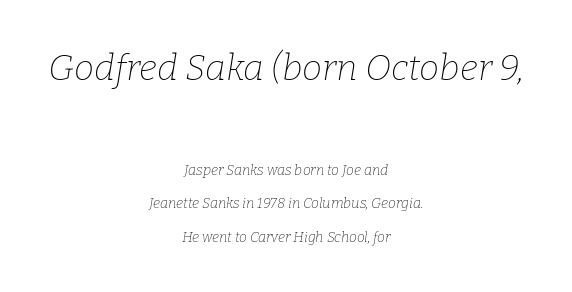
Does the type have serifs? Yes, each stem ends in a small foot. Is this a fixed-width face? No — the glyphs have proportional, varying widths. Notice how the passage keeps no hard edge, just a central spine. Descender tails drop into unmarked territory. What stands out about the letter spacing? Nothing — it is the standard amount. Interline gaps are noticeably wide in this sample.
